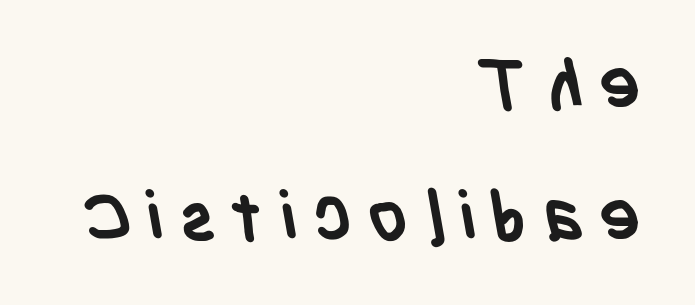
The image shows 69 px semibold, condensed sans-serif type; set right-aligned, loose line spacing (1.92x), unusually wide letter spacing (+0.23 em), not underlined; low stroke contrast and a large x-height.
